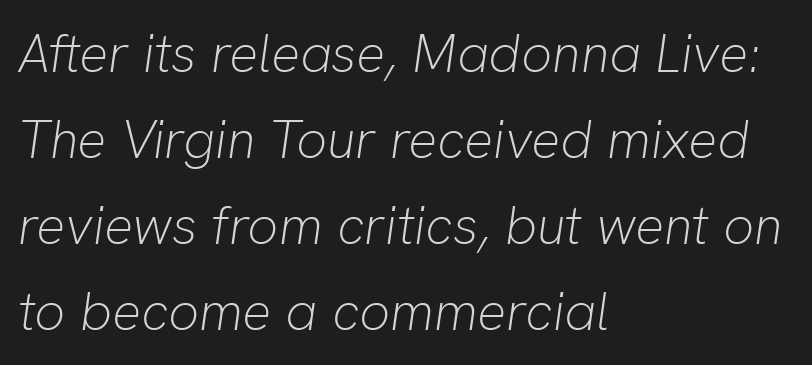
Q: Is the text bold? A: No.
Q: Is the text italic (slanted)? A: Yes, it leans right by about 8 degrees.
Q: Is the text underlined? A: No.
Q: How is the paragraph aligned? A: Left-aligned.
Q: Is the spacing between letters normal or unusually wide? A: Normal.
Q: Is the spacing between lines tight, normal or loose? A: Normal.
Q: Width (condensed, normal, or wide)? A: Normal.
Q: Stroke contrast? A: Low.
Q: x-height? A: Medium.
Q: Monospaced? A: No.
